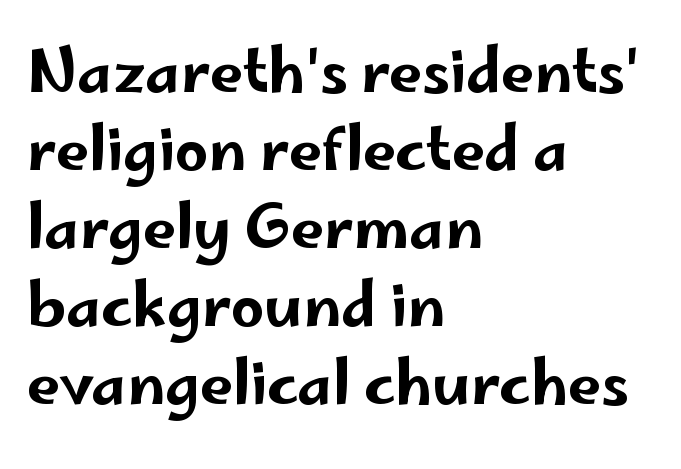
Each letter's strokes conclude bluntly, with no projecting serifs. The specimen omits any rule beneath the text block's lines. The paragraph shown leans on its left margin. How are the letters spaced? Ordinarily, with no added tracking. Italic? Not at all — the glyphs are vertical.
